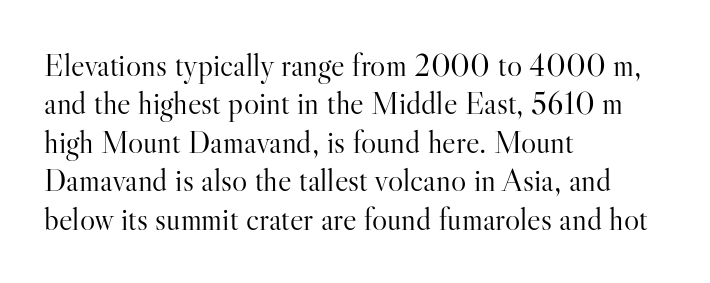
Q: Is the text bold? A: No.
Q: Is the text italic (slanted)? A: No, it is upright.
Q: Is the typeface a serif or a sans-serif typeface? A: Serif.
Q: Is the text underlined? A: No.
Q: How is the paragraph aligned? A: Left-aligned.
Q: Is the spacing between letters normal or unusually wide? A: Normal.
Q: Width (condensed, normal, or wide)? A: Normal.
Q: Stroke contrast? A: High.
Q: x-height? A: Small.
Q: Monospaced? A: No.
